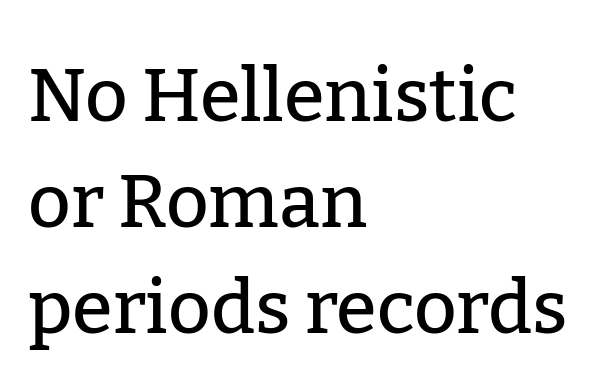
Q: Is the text italic (slanted)? A: No, it is upright.
Q: Is the typeface a serif or a sans-serif typeface? A: Serif.
Q: Is the text underlined? A: No.
Q: How is the paragraph aligned? A: Left-aligned.
Q: Is the spacing between letters normal or unusually wide? A: Normal.
Q: Is the spacing between lines tight, normal or loose? A: Normal.
Q: Width (condensed, normal, or wide)? A: Normal.
Q: Stroke contrast? A: Low.
Q: x-height? A: Medium.
Q: Monospaced? A: No.
